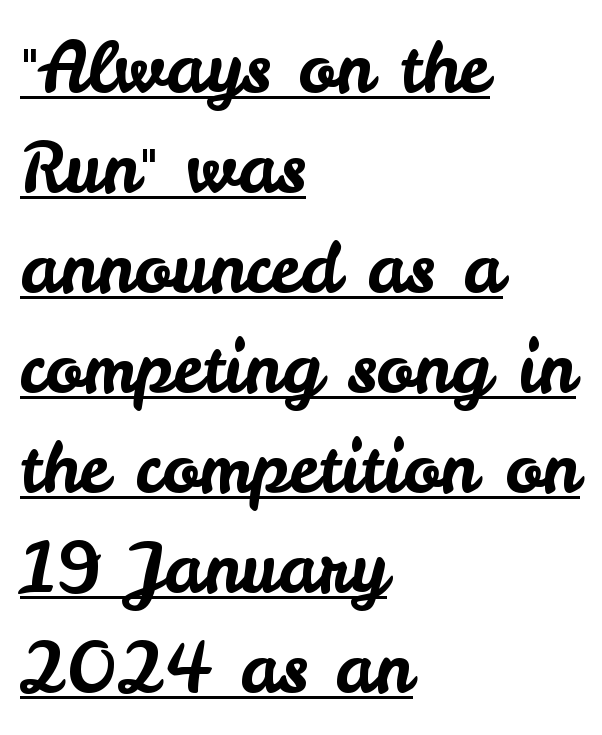
Q: Is the text italic (slanted)? A: Yes.
Q: Is the typeface a serif or a sans-serif typeface? A: Sans-serif.
Q: Is the text underlined? A: Yes.
Q: How is the paragraph aligned? A: Left-aligned.
Q: Is the spacing between letters normal or unusually wide? A: Normal.
Q: Is the spacing between lines tight, normal or loose? A: Normal.
Q: Width (condensed, normal, or wide)? A: Normal.
Q: Stroke contrast? A: Low.
Q: x-height? A: Small.
Q: Monospaced? A: No.
